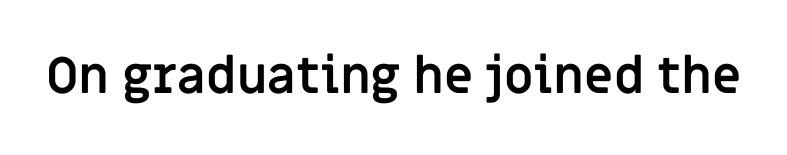
The image shows 50 px semibold sans-serif type, upright; set normal letter spacing, not underlined; low stroke contrast and a large x-height.
